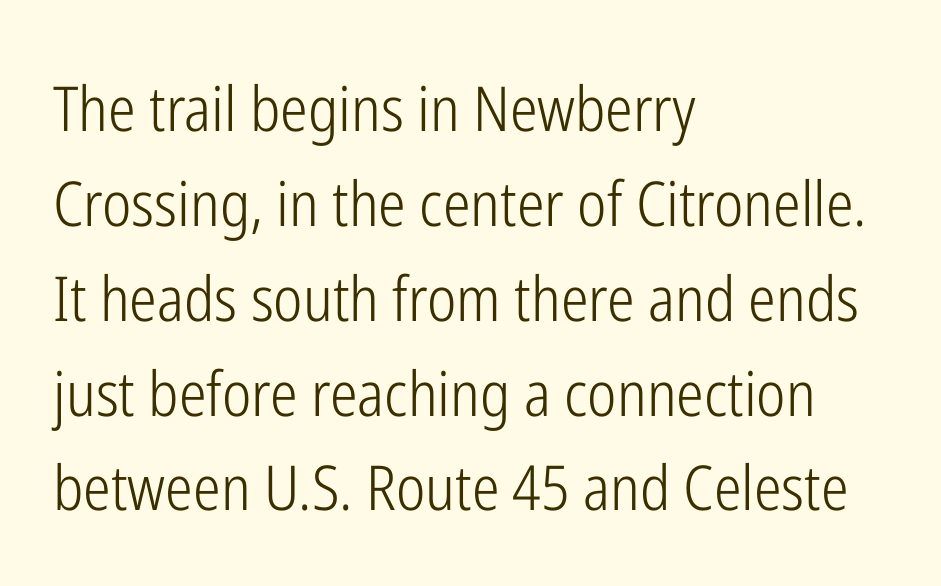
Spacing verdict: proportional, widths tailored to each character. Is the stroke heavy? The answer is a plain regular-or-lighter. This is the regular roman posture of the typeface. The horizontal fit of the characters is conventional and even. These lines are set flush left with a ragged right edge. One glance says typical: line gaps are just what's usual.
